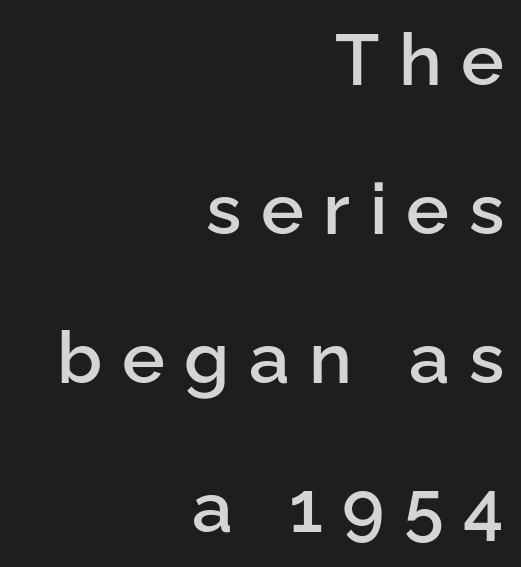
This rendering widens character spacing well past its baseline value. The passage shown is typed in a proportional face where columns would drift. Each new line begins a long way beneath the previous one. Compared with an ordinary text face, these strokes are moderately heavier — a semibold.
